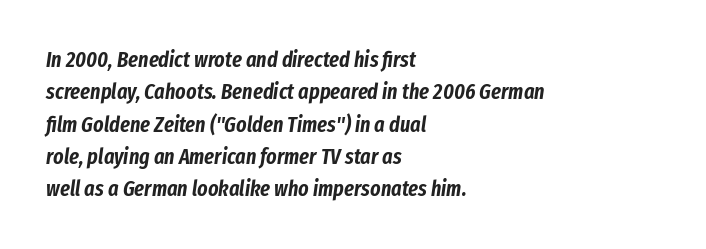
Caption: multi-line text, flush left, ragged right. The gap between lines stays unmarked. Yep, that's italic — everything's leaning. If you measured baseline to baseline, you'd find a middling distance.
